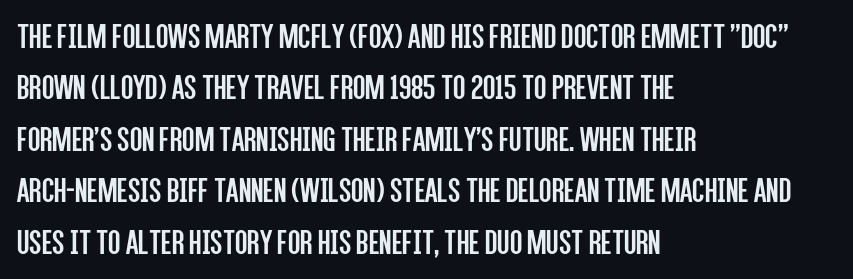
A light-to-regular cut is what we see here. How would I describe the line gaps? Plain and ordinary. The face used here is a sans, in the tradition of grotesques and geometrics. Is the letter spacing exaggerated? No — it looks like the ordinary default.
